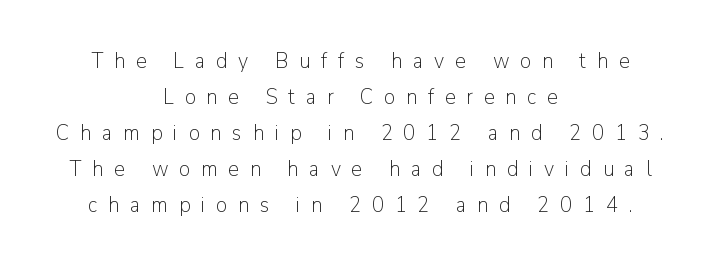
Q: Is the text bold? A: No.
Q: Is the text italic (slanted)? A: No, it is upright.
Q: Is the text underlined? A: No.
Q: How is the paragraph aligned? A: Centered.
Q: Is the spacing between letters normal or unusually wide? A: Unusually wide.
Q: Is the spacing between lines tight, normal or loose? A: Normal.
